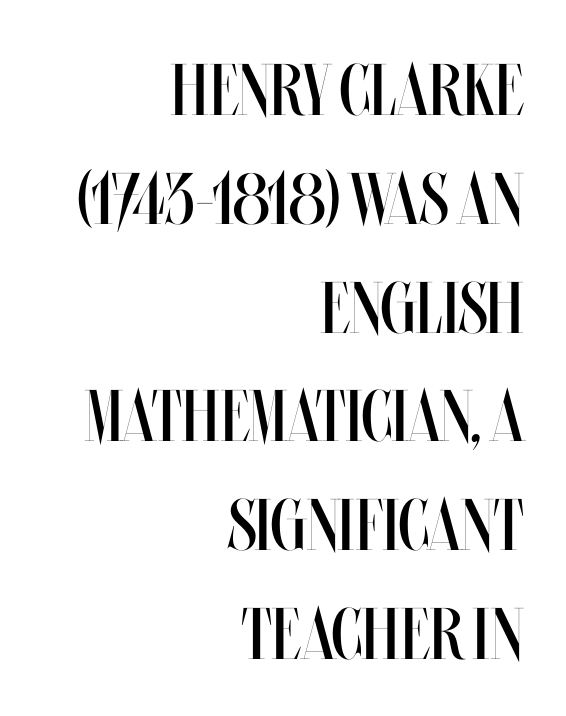
Proportional: the letters do not fall into vertical columns. Horizontal bands of white between lines are of average thickness. The gap between lines stays unmarked. Stroke mass is kept to a normal reading level or below.
